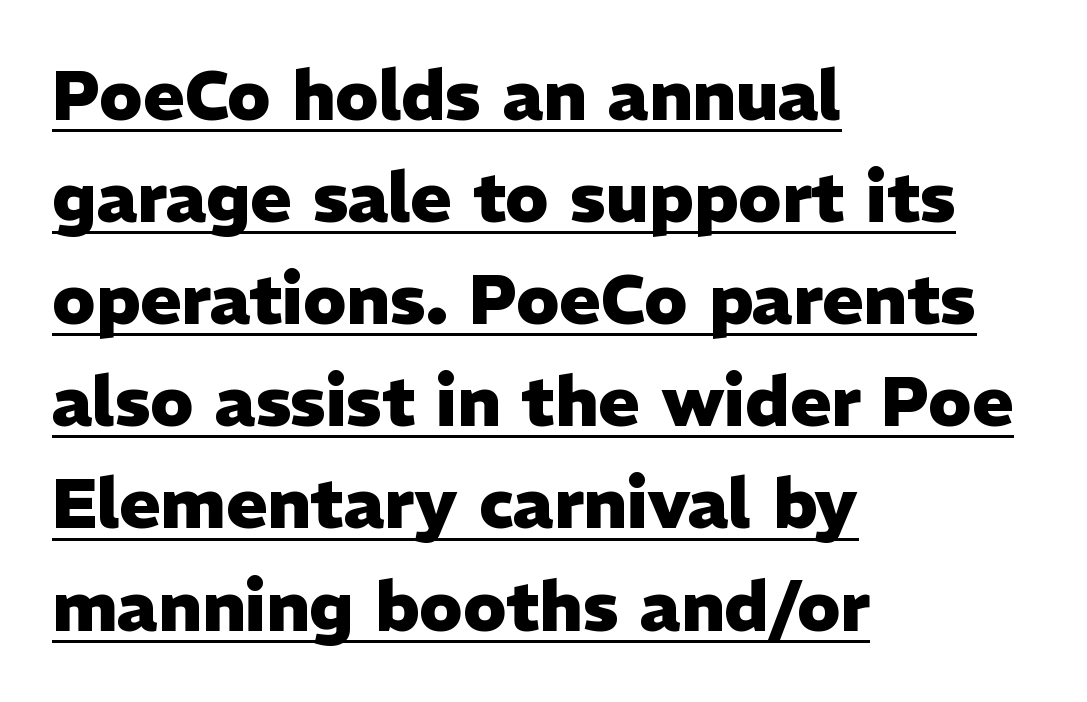
Q: Is the text bold? A: Yes.
Q: Is the text italic (slanted)? A: No, it is upright.
Q: Is the typeface a serif or a sans-serif typeface? A: Sans-serif.
Q: Is the text underlined? A: Yes.
Q: How is the paragraph aligned? A: Left-aligned.
Q: Is the spacing between letters normal or unusually wide? A: Normal.
Q: Is the spacing between lines tight, normal or loose? A: Normal.
Q: Width (condensed, normal, or wide)? A: Normal.
Q: Stroke contrast? A: Low.
Q: x-height? A: Medium.
Q: Monospaced? A: No.
